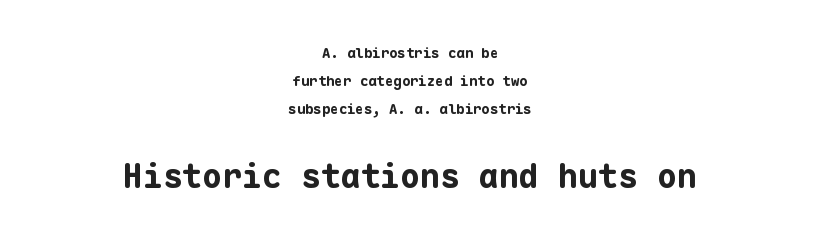
The image shows 33 px bold sans-serif type, upright, monospaced; set centered, loose line spacing (2.01x), normal letter spacing, not underlined; the second (bottom) block is 2.36x larger; low stroke contrast and a medium x-height.
